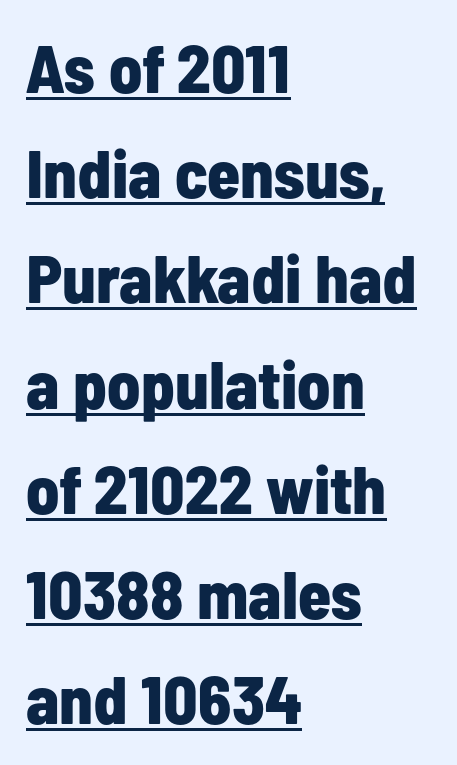
{"serif": "no", "italic": "no", "bold": "yes", "weight": "bold", "width": "condensed", "stroke_contrast": "low", "x_height": "medium", "monospaced": "no", "underline": "yes", "align": "left", "line_spacing": "normal", "line_spacing_ratio": 1.57, "letter_spacing": "normal", "letter_spacing_em": 0.0, "glyph_px": 67}
